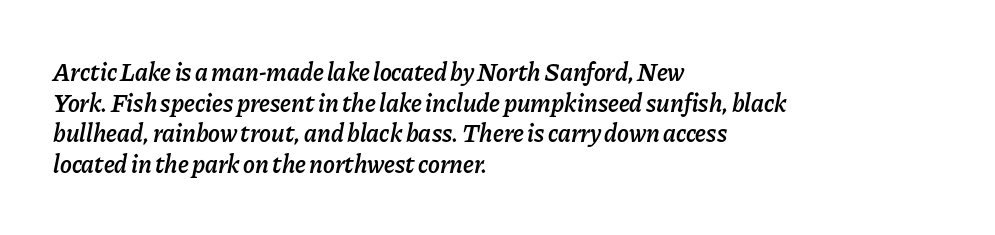
{"italic": "yes", "lean": "right", "slant_degrees": 11, "bold": "semi", "underline": "no", "align": "left", "line_spacing_ratio": 1.23, "letter_spacing": "normal", "letter_spacing_em": 0.0, "glyph_px": 25}
